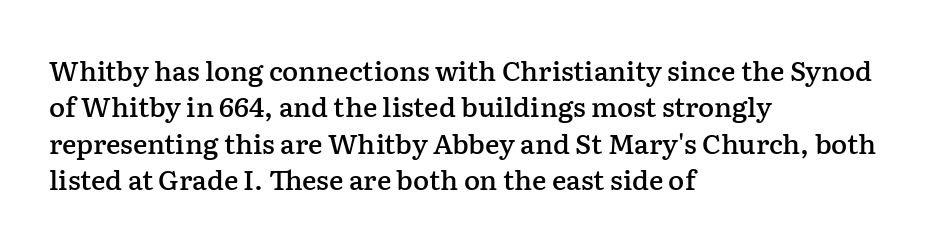
{"italic": "no", "bold": "semi", "underline": "no", "align": "left", "line_spacing": "normal", "line_spacing_ratio": 1.35, "letter_spacing": "normal", "letter_spacing_em": 0.0, "glyph_px": 27}
